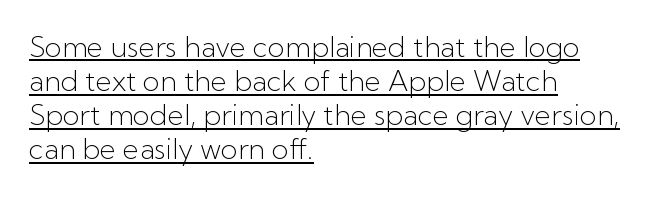
The image shows 28 px light sans-serif type, upright; set left-aligned, line spacing 1.22x, normal letter spacing, underlined; low stroke contrast and a medium x-height.
